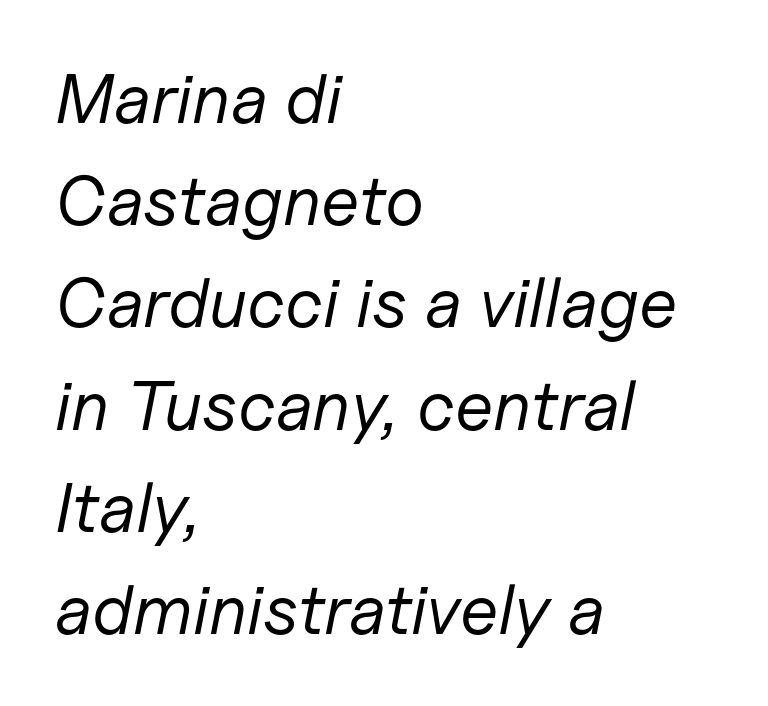
{"italic": "yes", "lean": "right", "slant_degrees": 11, "bold": "no", "weight": "regular", "width": "normal", "stroke_contrast": "low", "x_height": "medium", "monospaced": "no", "underline": "no", "align": "left", "line_spacing": "normal", "line_spacing_ratio": 1.46, "letter_spacing": "normal", "letter_spacing_em": 0.0, "glyph_px": 70}
